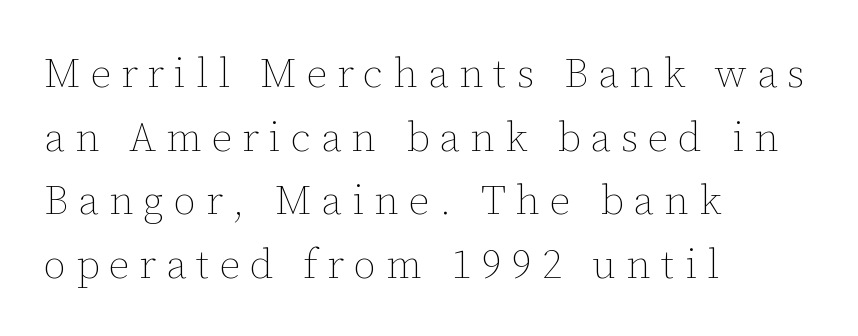
The image shows 41 px thin type, upright; set left-aligned, normal line spacing (1.55x), unusually wide letter spacing (+0.24 em), not underlined; low stroke contrast and a medium x-height.
